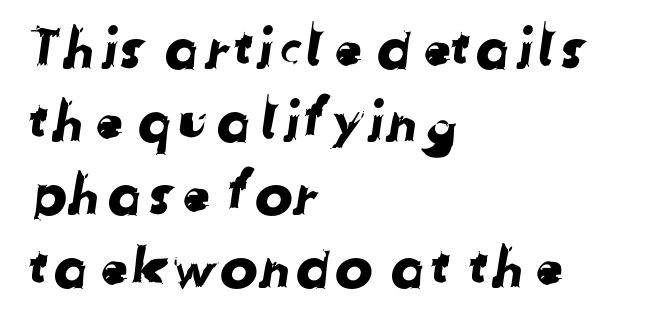
{"serif": "no", "width": "normal", "stroke_contrast": "low", "x_height": "medium", "monospaced": "no", "underline": "no", "align": "left", "line_spacing": "normal", "line_spacing_ratio": 1.28, "letter_spacing": "normal", "letter_spacing_em": 0.0, "glyph_px": 57}
